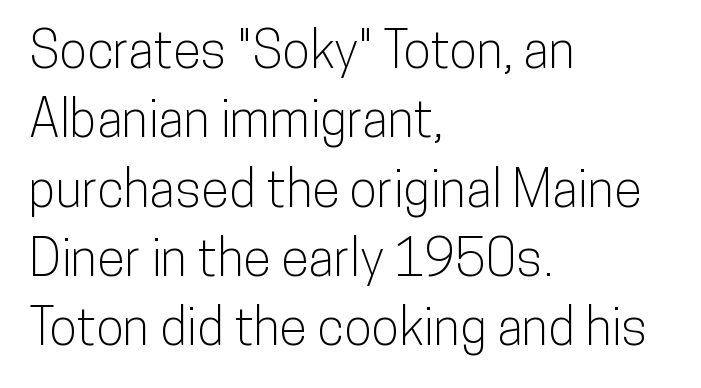
The font family rendered here belongs to the sans-serif group. Letter spacing: default. The typography opts for an upright posture over an oblique one. Each letter keeps its own natural width here, so spacing adapts to shape. Vertically, the passage feels balanced, rows spaced as you'd expect. Plain, unruled lines of type.
